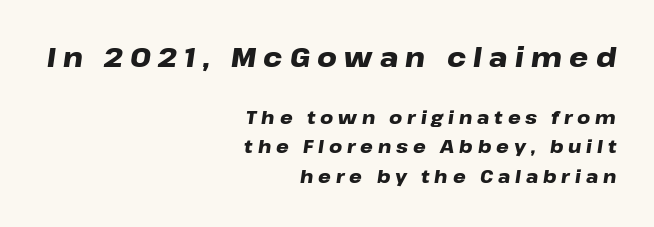
{"italic": "yes", "lean": "right", "slant_degrees": 8, "bold": "yes", "underline": "no", "align": "right", "line_spacing": "normal", "line_spacing_ratio": 1.64, "letter_spacing": "wide", "letter_spacing_em": 0.27, "larger_block": "first", "size_ratio": 1.5, "glyph_px": 27}
